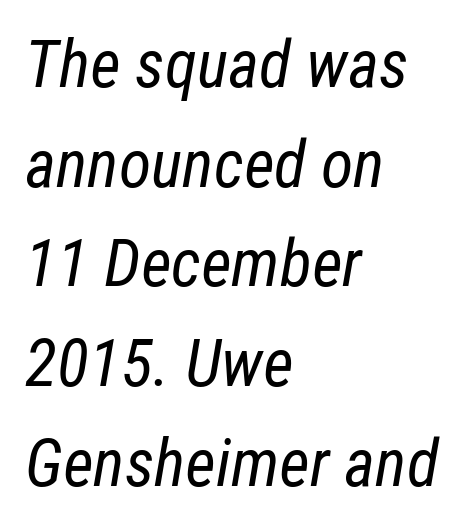
This sample uses an oblique cut, with every glyph tilted off the vertical. The letters sit at their default tracking, neither squeezed nor spread. Where is the straight margin? On the left. Descender tails drop into unmarked territory. How would I describe the line gaps? Plain and ordinary. Stems and bowls with no extra thickness — not bold.
